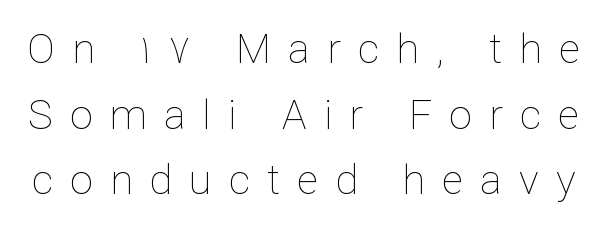
Words appear elongated and porous because spacing is wide. The foot of each line stays bare and open. The lettering holds an erect, upright posture throughout. The line-height multiplier appears to be the usual default. Is the stroke heavy? The answer is a plain regular-or-lighter. Here the designer chose a conventional face with non-uniform glyph widths.
